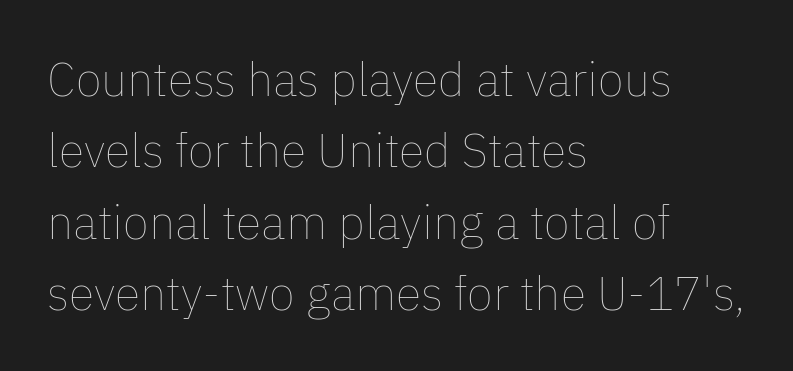
Q: Is the text bold? A: No.
Q: Is the text italic (slanted)? A: No, it is upright.
Q: Is the text underlined? A: No.
Q: How is the paragraph aligned? A: Left-aligned.
Q: Is the spacing between letters normal or unusually wide? A: Normal.
Q: Is the spacing between lines tight, normal or loose? A: Normal.
Q: Width (condensed, normal, or wide)? A: Normal.
Q: Stroke contrast? A: Low.
Q: x-height? A: Medium.
Q: Monospaced? A: No.
